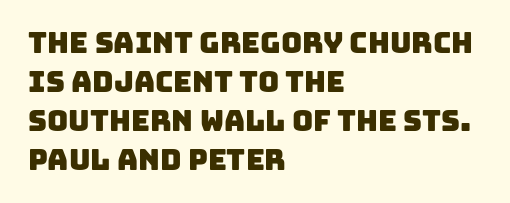
{"serif": "no", "width": "normal", "stroke_contrast": "low", "x_height": "large", "monospaced": "no", "underline": "no", "align": "left", "line_spacing": "normal", "line_spacing_ratio": 1.34, "letter_spacing": "normal", "letter_spacing_em": 0.0, "glyph_px": 29}
